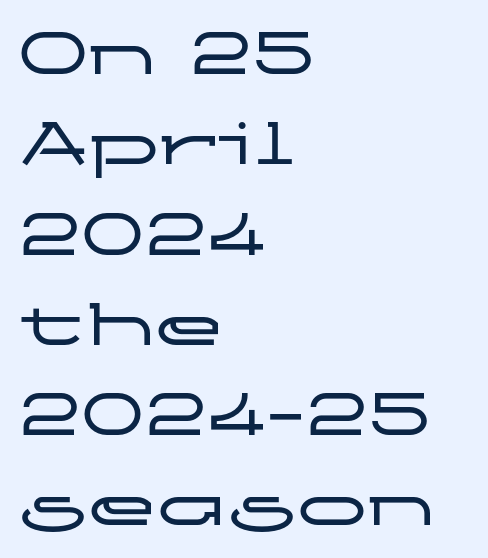
Q: Is the text italic (slanted)? A: No, it is upright.
Q: Is the typeface a serif or a sans-serif typeface? A: Sans-serif.
Q: Is the text underlined? A: No.
Q: How is the paragraph aligned? A: Left-aligned.
Q: Is the spacing between letters normal or unusually wide? A: Normal.
Q: Is the spacing between lines tight, normal or loose? A: Normal.
Q: Width (condensed, normal, or wide)? A: Wide.
Q: Stroke contrast? A: Low.
Q: x-height? A: Medium.
Q: Monospaced? A: No.
